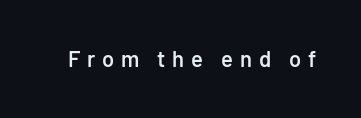
The image shows 22 px text type, upright; set unusually wide letter spacing (+0.31 em), not underlined.
